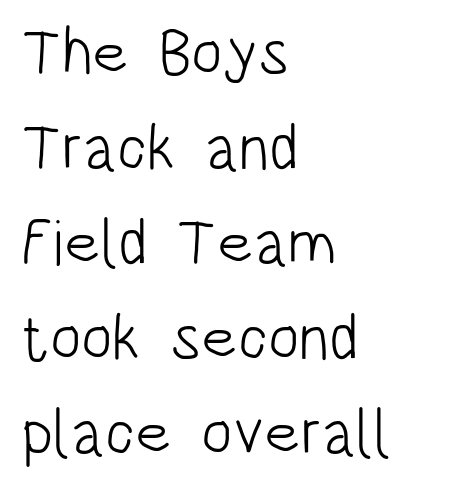
How would I describe the line gaps? Plain and ordinary. You could call the tracking neutral — neither tight nor loose. Is this a fixed-width face? No — the glyphs have proportional, varying widths. The face looks like a standard text weight, possibly lighter.
